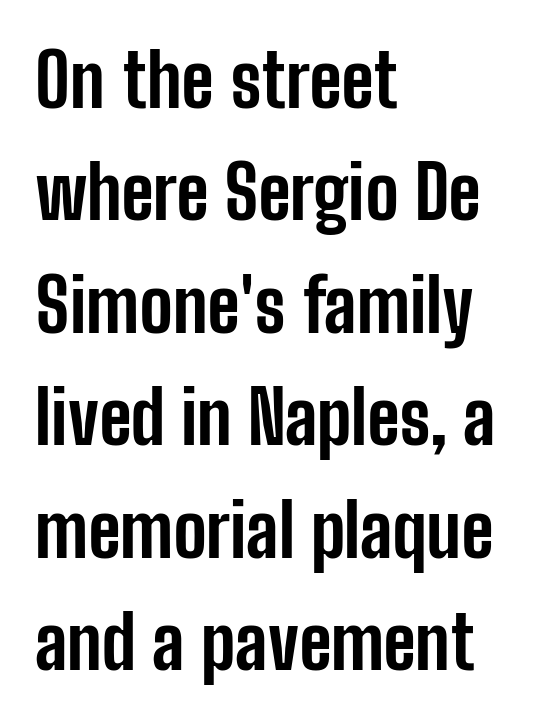
The image shows 74 px bold, condensed sans-serif type, upright; set left-aligned, normal line spacing (1.52x), normal letter spacing, not underlined; low stroke contrast and a medium x-height.
